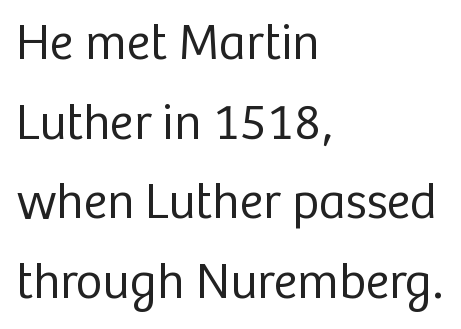
{"serif": "no", "italic": "no", "bold": "no", "weight": "regular", "width": "normal", "stroke_contrast": "low", "x_height": "medium", "monospaced": "no", "underline": "no", "align": "left", "line_spacing": "normal", "line_spacing_ratio": 1.56, "letter_spacing": "normal", "letter_spacing_em": 0.0, "glyph_px": 51}
